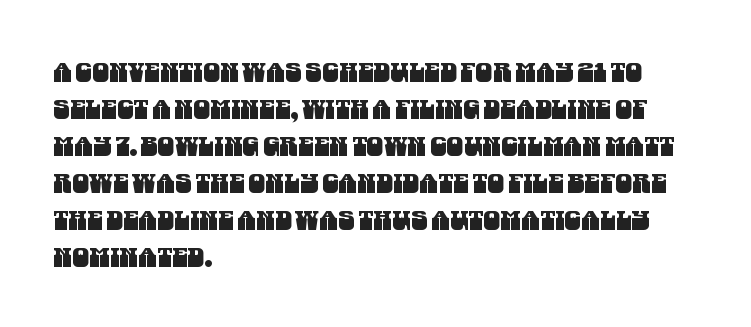
Q: Is the text underlined? A: No.
Q: How is the paragraph aligned? A: Left-aligned.
Q: Is the spacing between letters normal or unusually wide? A: Normal.
Q: Is the spacing between lines tight, normal or loose? A: Normal.
